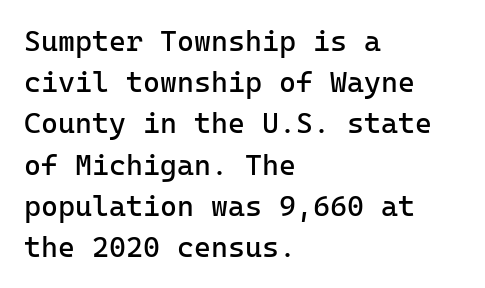
The image shows 29 px regular-weight sans-serif type, upright; set left-aligned, normal line spacing (1.42x), normal letter spacing, not underlined; low stroke contrast and a medium x-height.
